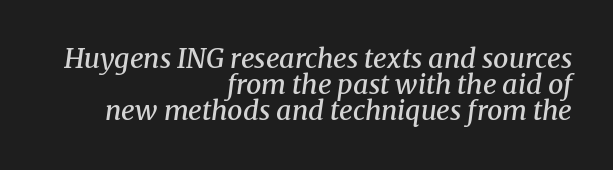
The image shows 27 px text type, italic (leaning right); set right-aligned, tight line spacing (0.97x), normal letter spacing, not underlined.
